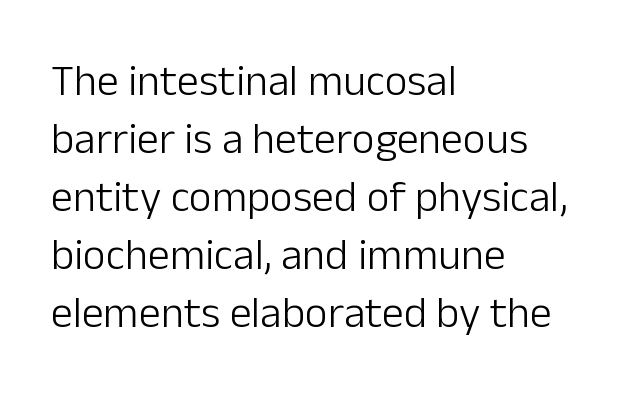
The image shows 44 px light sans-serif type, upright; set left-aligned, normal line spacing (1.32x), normal letter spacing, not underlined; low stroke contrast and a medium x-height.
